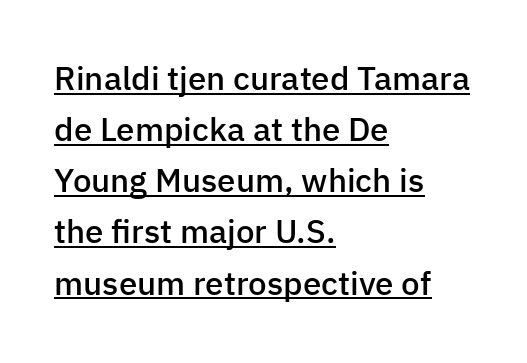
{"serif": "no", "italic": "no", "bold": "semi", "weight": "semibold", "width": "normal", "stroke_contrast": "low", "x_height": "medium", "monospaced": "no", "underline": "yes", "align": "left", "line_spacing": "normal", "line_spacing_ratio": 1.55, "letter_spacing": "normal", "letter_spacing_em": 0.0, "glyph_px": 33}
